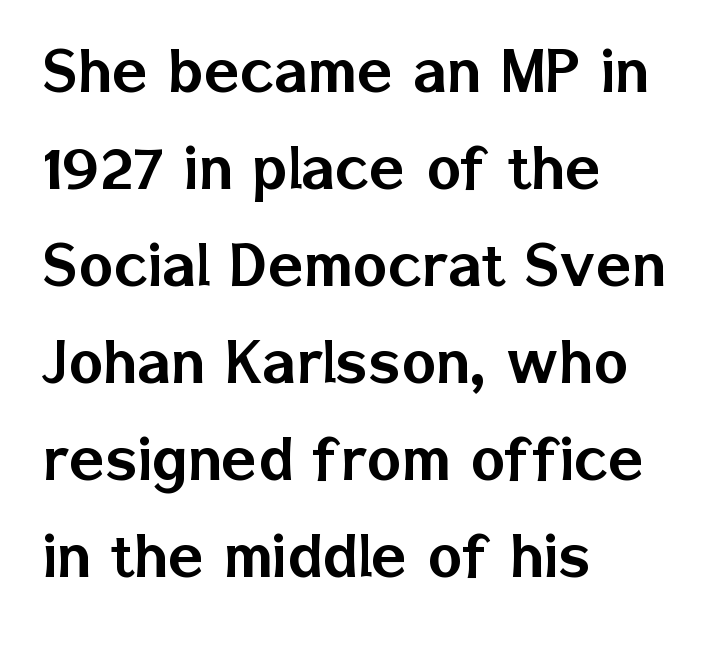
The image shows 73 px sans-serif type, upright; set left-aligned, normal line spacing (1.33x), normal letter spacing, not underlined; low stroke contrast and a medium x-height.
